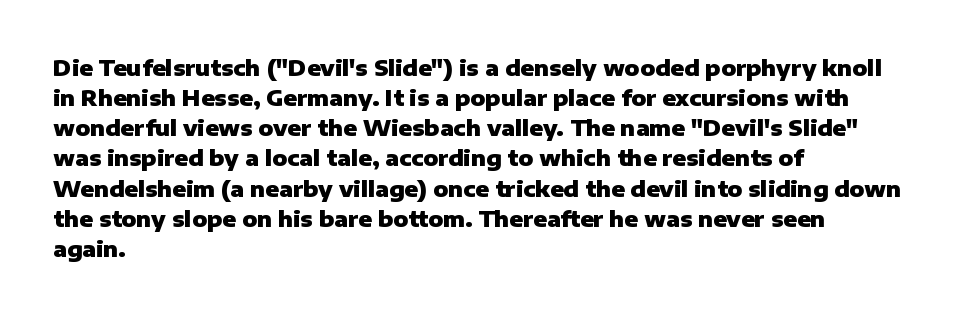
The paragraph shown leans on its left margin. This block has exactly the height ordinary leading produces. Italic: no, the glyphs are upright roman. The baseline area is clear.
